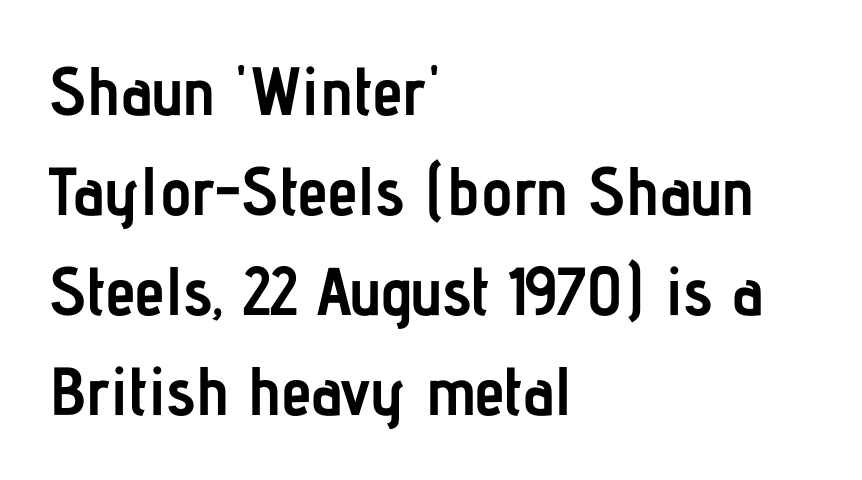
{"serif": "no", "italic": "no", "bold": "yes", "weight": "semibold", "width": "condensed", "stroke_contrast": "low", "x_height": "medium", "monospaced": "no", "underline": "no", "align": "left", "line_spacing": "normal", "line_spacing_ratio": 1.47, "letter_spacing": "normal", "letter_spacing_em": 0.0, "glyph_px": 68}
